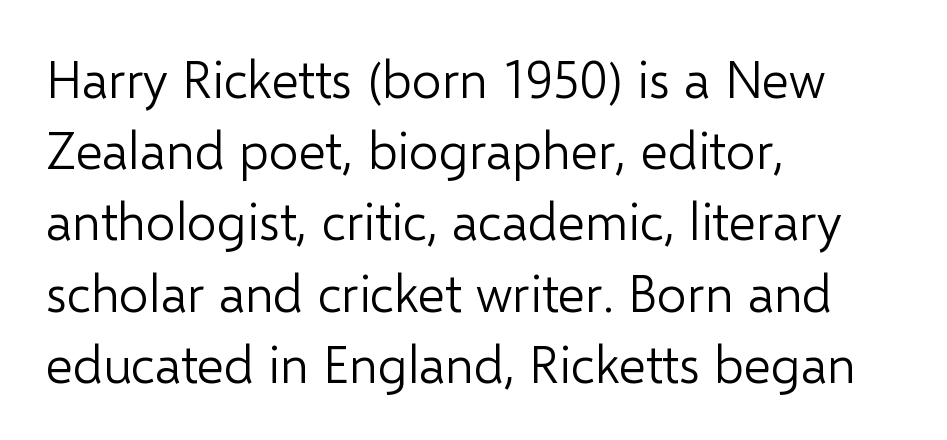
Designer's note — italics off, roman on. Counters stay open thanks to moderate or lighter strokes. The face used here is proportionally spaced, like ordinary book or web type. Characters follow at the spacing the type designer built in. The lines sit at an ordinary, default distance from one another. Alignment: flush left.
